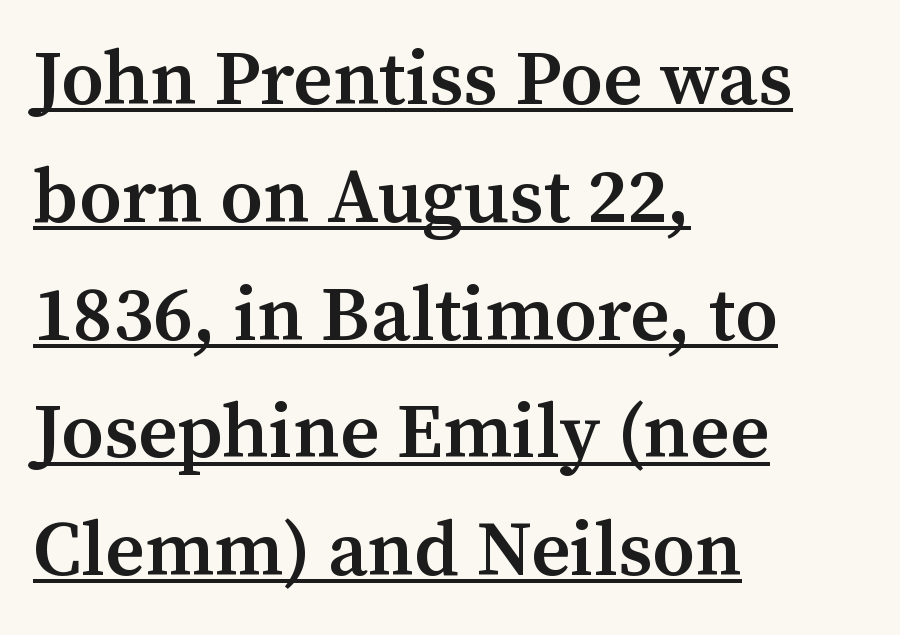
{"serif": "yes", "italic": "no", "bold": "semi", "weight": "semibold", "width": "normal", "stroke_contrast": "medium", "x_height": "medium", "monospaced": "no", "underline": "yes", "align": "left", "line_spacing": "normal", "line_spacing_ratio": 1.53, "letter_spacing": "normal", "letter_spacing_em": 0.0, "glyph_px": 77}
